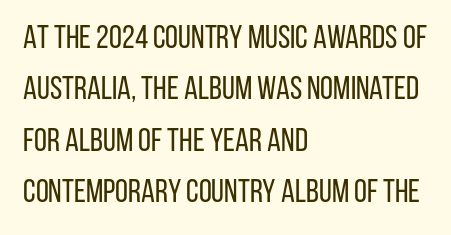
{"serif": "no", "italic": "no", "bold": "no", "weight": "regular", "width": "condensed", "stroke_contrast": "low", "x_height": "large", "monospaced": "no", "underline": "no", "align": "left", "line_spacing": "normal", "line_spacing_ratio": 1.56, "letter_spacing": "normal", "letter_spacing_em": 0.0, "glyph_px": 33}
